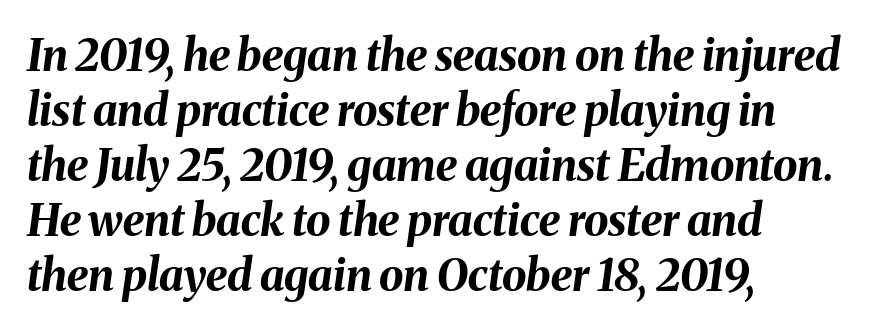
The baseline area is clear. The line texture is even and compact thanks to regular tracking. Think of a printed novel: that variable character pitch is what you see here. Typeset ragged right — the left edge is the straight one.
